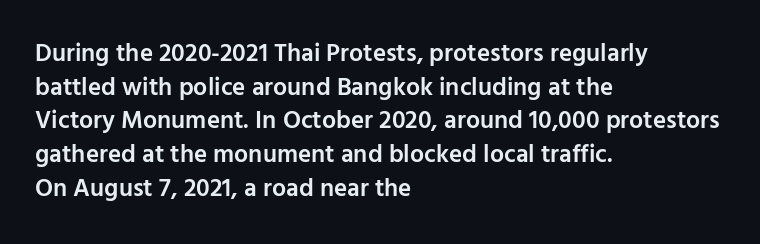
Q: Is the text bold? A: Semi-bold.
Q: Is the text italic (slanted)? A: No, it is upright.
Q: Is the text underlined? A: No.
Q: How is the paragraph aligned? A: Left-aligned.
Q: Is the spacing between letters normal or unusually wide? A: Normal.
Q: Is the spacing between lines tight, normal or loose? A: Normal.
